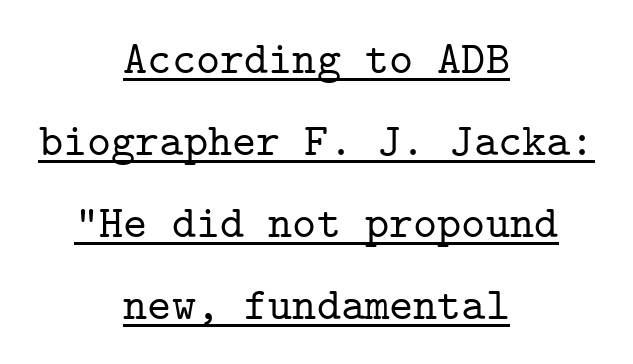
Q: Is the text italic (slanted)? A: No, it is upright.
Q: Is the typeface a serif or a sans-serif typeface? A: Serif.
Q: Is the text underlined? A: Yes.
Q: How is the paragraph aligned? A: Centered.
Q: Is the spacing between letters normal or unusually wide? A: Normal.
Q: Width (condensed, normal, or wide)? A: Normal.
Q: Stroke contrast? A: Low.
Q: x-height? A: Medium.
Q: Monospaced? A: Yes.
